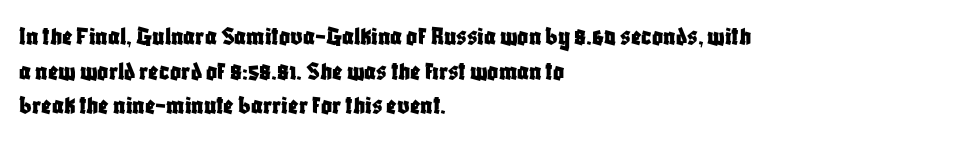
The image shows 27 px text type, upright; set left-aligned, normal line spacing (1.28x), normal letter spacing, not underlined.
